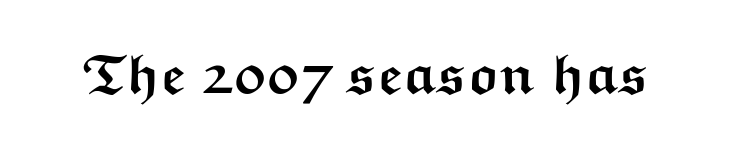
Q: Is the text bold? A: Yes.
Q: Is the text italic (slanted)? A: No, it is upright.
Q: Is the typeface a serif or a sans-serif typeface? A: Sans-serif.
Q: Is the text underlined? A: No.
Q: Is the spacing between letters normal or unusually wide? A: Normal.
Q: Width (condensed, normal, or wide)? A: Wide.
Q: Stroke contrast? A: Medium.
Q: x-height? A: Medium.
Q: Monospaced? A: No.
